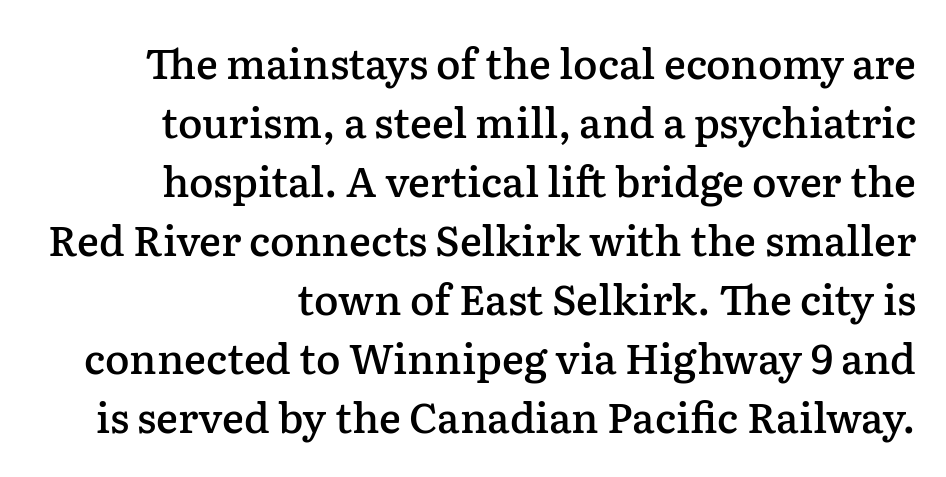
Q: Is the text bold? A: Semi-bold.
Q: Is the text italic (slanted)? A: No, it is upright.
Q: Is the typeface a serif or a sans-serif typeface? A: Serif.
Q: Is the text underlined? A: No.
Q: How is the paragraph aligned? A: Right-aligned.
Q: Is the spacing between letters normal or unusually wide? A: Normal.
Q: Is the spacing between lines tight, normal or loose? A: Normal.
Q: Width (condensed, normal, or wide)? A: Normal.
Q: Stroke contrast? A: Low.
Q: x-height? A: Medium.
Q: Monospaced? A: No.
